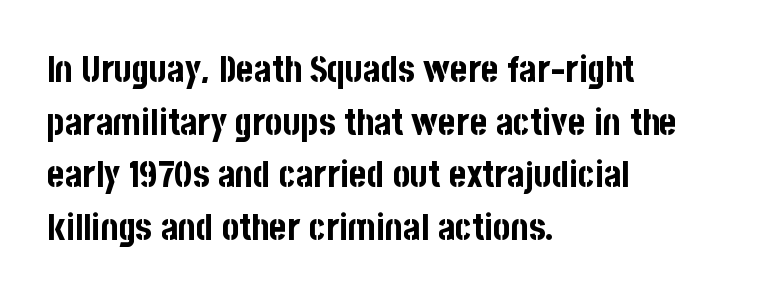
Q: Is the text bold? A: Yes.
Q: Is the text italic (slanted)? A: No, it is upright.
Q: Is the typeface a serif or a sans-serif typeface? A: Sans-serif.
Q: Is the text underlined? A: No.
Q: How is the paragraph aligned? A: Left-aligned.
Q: Is the spacing between letters normal or unusually wide? A: Normal.
Q: Is the spacing between lines tight, normal or loose? A: Normal.
Q: Width (condensed, normal, or wide)? A: Condensed.
Q: Stroke contrast? A: Low.
Q: x-height? A: Large.
Q: Monospaced? A: No.
